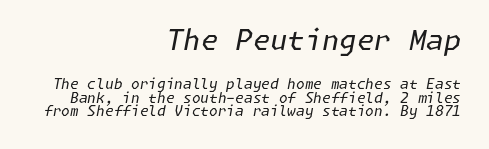
Q: Is the text bold? A: No.
Q: Is the text italic (slanted)? A: Yes, it leans right by about 11 degrees.
Q: Is the text underlined? A: No.
Q: How is the paragraph aligned? A: Right-aligned.
Q: Is the spacing between letters normal or unusually wide? A: Normal.
Q: Is the spacing between lines tight, normal or loose? A: Tight.
Q: Which block of text is set in a larger size, the first (top) or the second (bottom)? A: The first (top) one.
Q: Width (condensed, normal, or wide)? A: Normal.
Q: Stroke contrast? A: Low.
Q: x-height? A: Medium.
